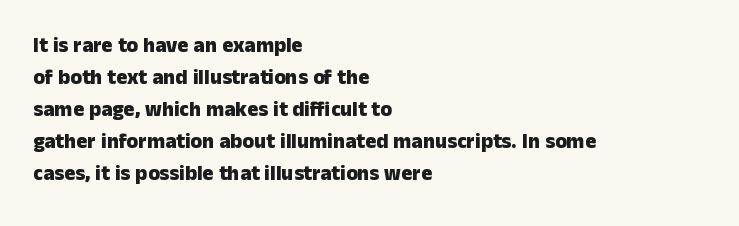
The type sits square on the baseline with zero lean. Summary of weight: heavy, a full bold. Interline gaps are of average width in this sample. The type is set solid horizontally, with unmodified tracking. Underline: absent.
